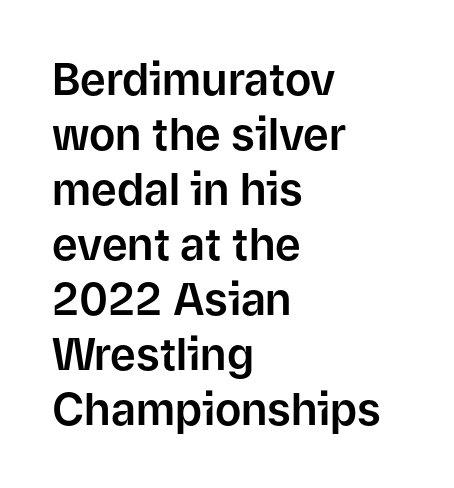
Q: Is the text italic (slanted)? A: No, it is upright.
Q: Is the typeface a serif or a sans-serif typeface? A: Sans-serif.
Q: Is the text underlined? A: No.
Q: How is the paragraph aligned? A: Left-aligned.
Q: Is the spacing between letters normal or unusually wide? A: Normal.
Q: Is the spacing between lines tight, normal or loose? A: Normal.
Q: Width (condensed, normal, or wide)? A: Normal.
Q: Stroke contrast? A: Low.
Q: x-height? A: Medium.
Q: Monospaced? A: No.
